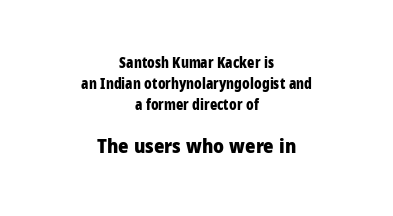
The image shows 20 px bold type, upright; set centered, normal line spacing (1.51x), normal letter spacing, not underlined; the second (bottom) block is 1.43x larger.
